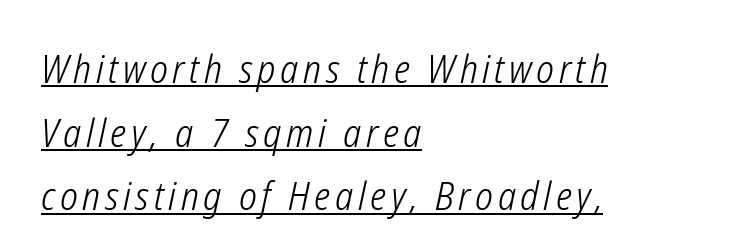
Q: Is the text bold? A: No.
Q: Is the text italic (slanted)? A: Yes, it leans right by about 12 degrees.
Q: Is the text underlined? A: Yes.
Q: How is the paragraph aligned? A: Left-aligned.
Q: Is the spacing between lines tight, normal or loose? A: Normal.
Q: Width (condensed, normal, or wide)? A: Condensed.
Q: Stroke contrast? A: Low.
Q: x-height? A: Medium.
Q: Monospaced? A: No.
